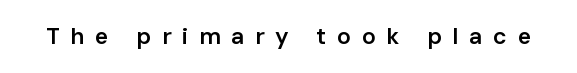
The image shows 23 px text type, upright; set unusually wide letter spacing (+0.47 em), not underlined.
